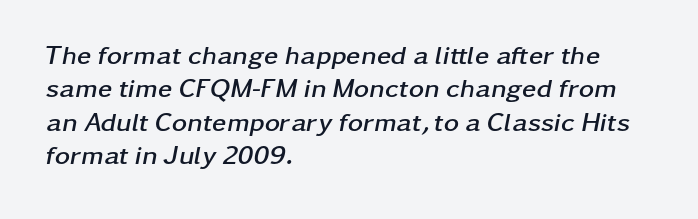
The image shows 26 px bold type, italic (leaning right); set left-aligned, normal line spacing (1.28x), normal letter spacing, not underlined.
